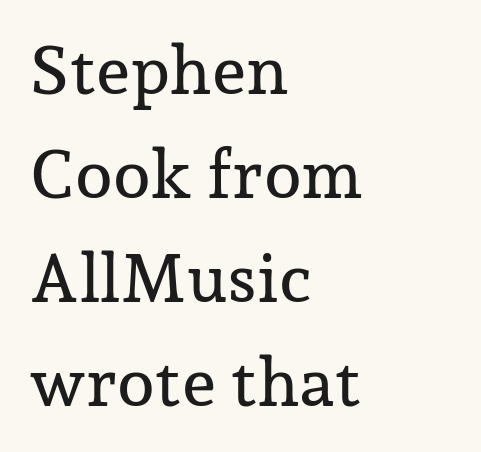
{"serif": "yes", "italic": "no", "width": "normal", "stroke_contrast": "low", "x_height": "medium", "monospaced": "no", "underline": "no", "align": "left", "line_spacing": "normal", "line_spacing_ratio": 1.53, "letter_spacing": "normal", "letter_spacing_em": 0.0, "glyph_px": 68}
